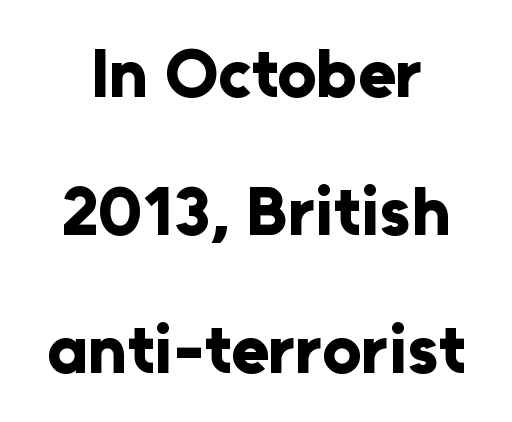
The image shows 69 px bold sans-serif type, upright; set loose line spacing (2.0x), normal letter spacing, not underlined; low stroke contrast and a medium x-height.
